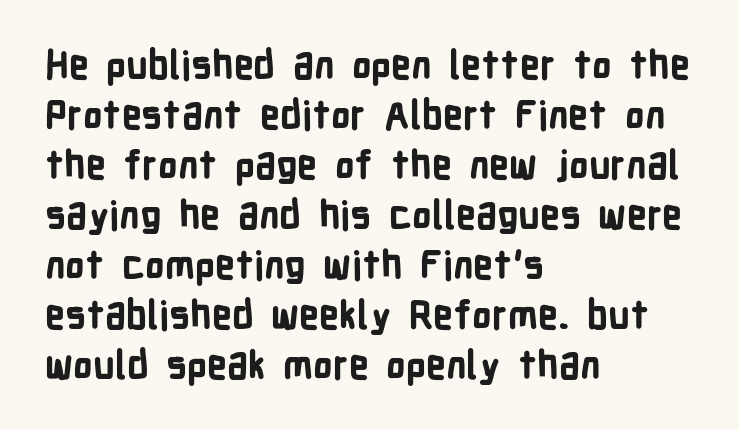
Q: Is the text bold? A: Yes.
Q: Is the text italic (slanted)? A: No, it is upright.
Q: Is the typeface a serif or a sans-serif typeface? A: Sans-serif.
Q: Is the text underlined? A: No.
Q: How is the paragraph aligned? A: Left-aligned.
Q: Is the spacing between letters normal or unusually wide? A: Normal.
Q: Is the spacing between lines tight, normal or loose? A: Normal.
Q: Width (condensed, normal, or wide)? A: Condensed.
Q: Stroke contrast? A: Low.
Q: x-height? A: Medium.
Q: Monospaced? A: No.
